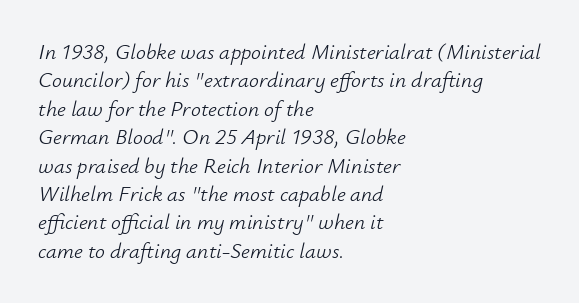
Quick note: italic. This block has exactly the height ordinary leading produces. Casual observation: everything's shoved over to the left. Observe the ordinary spacing: letters are neighbours, not strangers. Bare-footed words on every line. Stem width sits at or under what a default text font uses.
